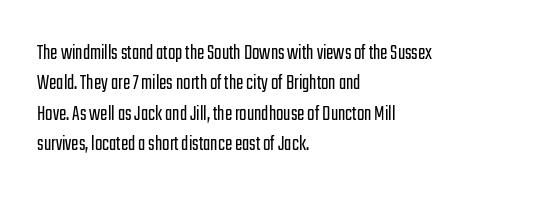
{"italic": "no", "bold": "no", "underline": "no", "align": "left", "line_spacing": "normal", "line_spacing_ratio": 1.38, "letter_spacing": "normal", "letter_spacing_em": 0.0, "glyph_px": 22}
